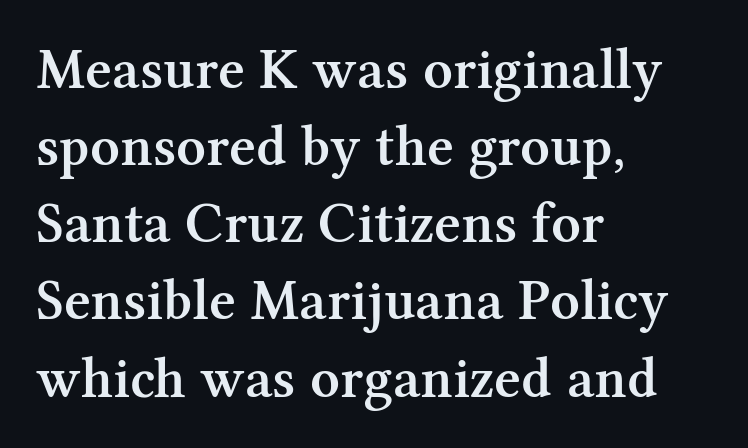
The type is set solid horizontally, with unmodified tracking. The ragged edge is on the right, which tells us the setting is flush left. The letters advance in unequal steps, a hallmark of proportional type. The passage shown is semibold, sitting just below true bold. Letterform terminals end in serifs throughout the passage.
